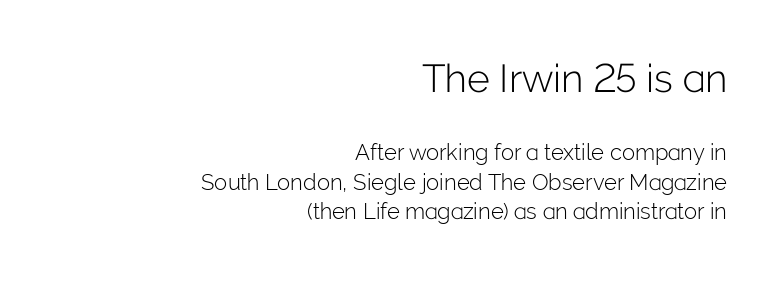
In terms of letterspacing, this is plain default setting. Does the leading feel generous? No, just average. The initial chunk of copy outweighs the following chunk in type size. The passage shown is typeset with a sans-serif family. Style check: upright.
